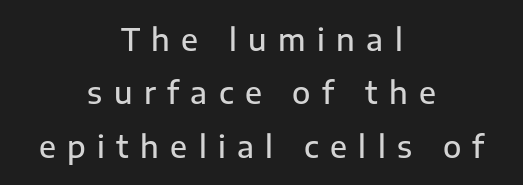
Q: Is the text bold? A: Semi-bold.
Q: Is the text italic (slanted)? A: No, it is upright.
Q: Is the typeface a serif or a sans-serif typeface? A: Sans-serif.
Q: Is the text underlined? A: No.
Q: How is the paragraph aligned? A: Centered.
Q: Is the spacing between letters normal or unusually wide? A: Unusually wide.
Q: Width (condensed, normal, or wide)? A: Normal.
Q: Stroke contrast? A: Low.
Q: x-height? A: Medium.
Q: Monospaced? A: No.
